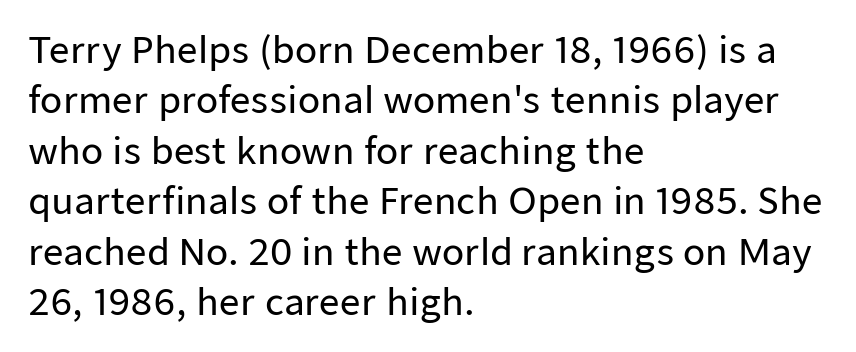
Q: Is the text italic (slanted)? A: No, it is upright.
Q: Is the typeface a serif or a sans-serif typeface? A: Sans-serif.
Q: Is the text underlined? A: No.
Q: How is the paragraph aligned? A: Left-aligned.
Q: Is the spacing between letters normal or unusually wide? A: Normal.
Q: Is the spacing between lines tight, normal or loose? A: Normal.
Q: Width (condensed, normal, or wide)? A: Normal.
Q: Stroke contrast? A: Low.
Q: x-height? A: Medium.
Q: Monospaced? A: No.
